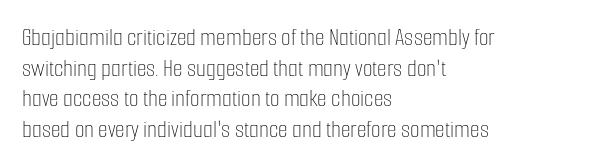
{"italic": "no", "bold": "no", "underline": "no", "align": "left", "line_spacing_ratio": 1.23, "letter_spacing": "normal", "letter_spacing_em": 0.0, "glyph_px": 25}
